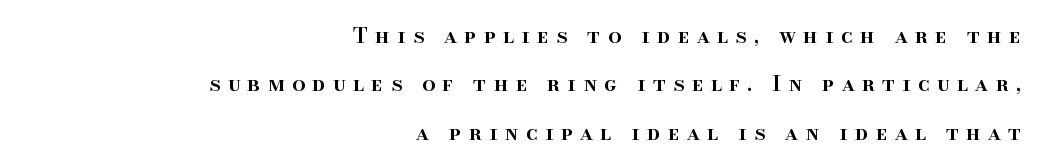
Posture: straight, roman, zero tilt. Tracking value appears strongly positive — letters spread wide. Regarding leading, the lines here are spaced well apart. A flush-right, rag-left setting is used for this passage. A clean baseline with only descenders dipping below it.
